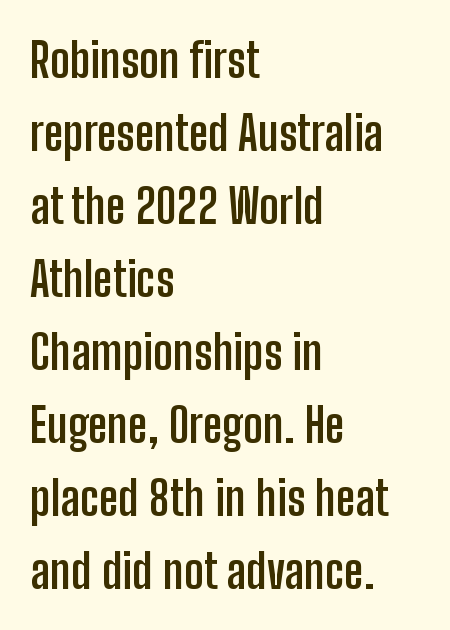
Students, this is bold: see how much ink each stroke carries. This sample uses a sans-serif face. One-word summary of the alignment: left. Varying glyph widths throughout — classic text-font behaviour. Style check: upright. Reading down the column, the eye jumps a familiar distance to each next line.
